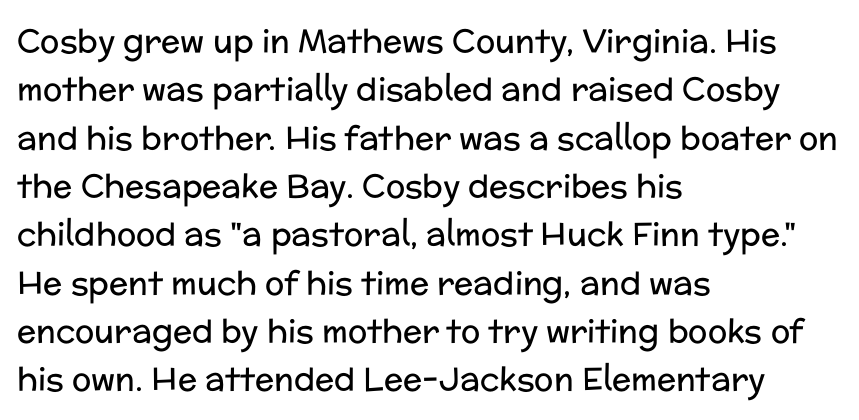
{"serif": "no", "italic": "no", "bold": "no", "weight": "regular", "width": "normal", "stroke_contrast": "low", "x_height": "medium", "monospaced": "no", "underline": "no", "align": "left", "line_spacing": "normal", "line_spacing_ratio": 1.51, "letter_spacing": "normal", "letter_spacing_em": 0.0, "glyph_px": 32}
